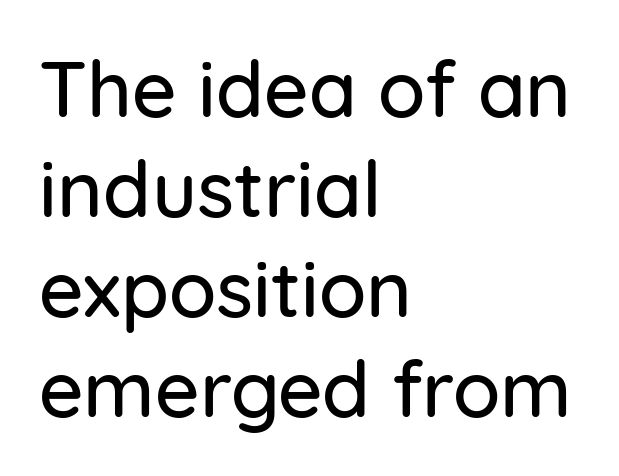
The passage shown is typeset with a sans-serif family. The setting favours the left margin, as ordinary paragraphs usually do. A typesetter would call this leading conventional body-copy spacing. It's the straight-up-and-down kind of type.
